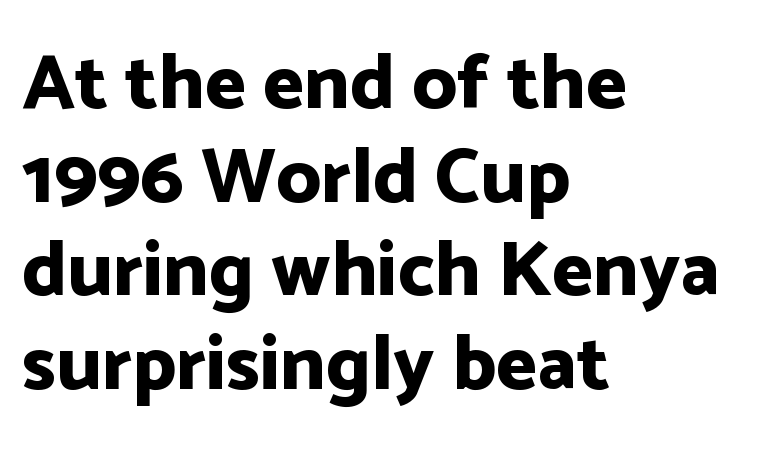
{"serif": "no", "italic": "no", "bold": "yes", "weight": "bold", "width": "normal", "stroke_contrast": "low", "x_height": "medium", "monospaced": "no", "underline": "no", "align": "left", "line_spacing_ratio": 1.2, "letter_spacing": "normal", "letter_spacing_em": 0.0, "glyph_px": 78}
